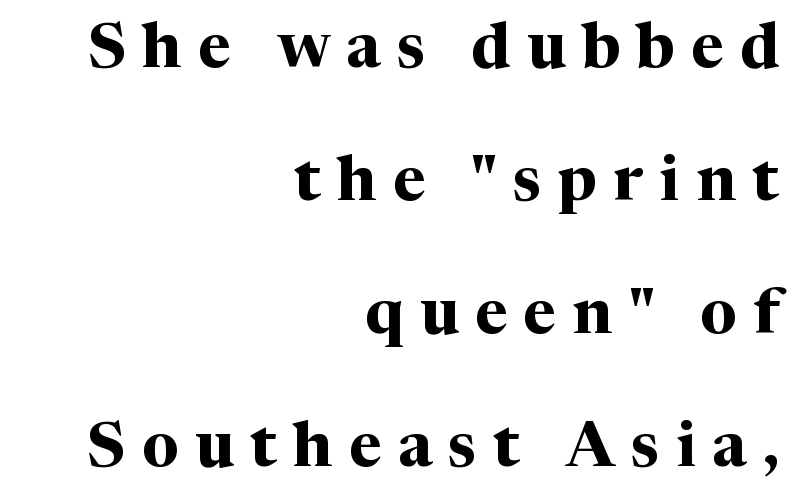
Words appear elongated and porous because spacing is wide. The strip under each line holds only bare page. Summary of vertical rhythm: relaxed, with wide interline spacing. The glyphs in this specimen are seriffed.
